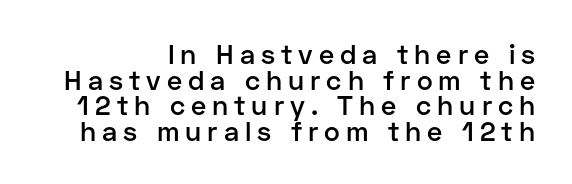
Q: Is the text bold? A: Semi-bold.
Q: Is the text italic (slanted)? A: No, it is upright.
Q: Is the text underlined? A: No.
Q: How is the paragraph aligned? A: Right-aligned.
Q: Is the spacing between letters normal or unusually wide? A: Unusually wide.
Q: Is the spacing between lines tight, normal or loose? A: Tight.
